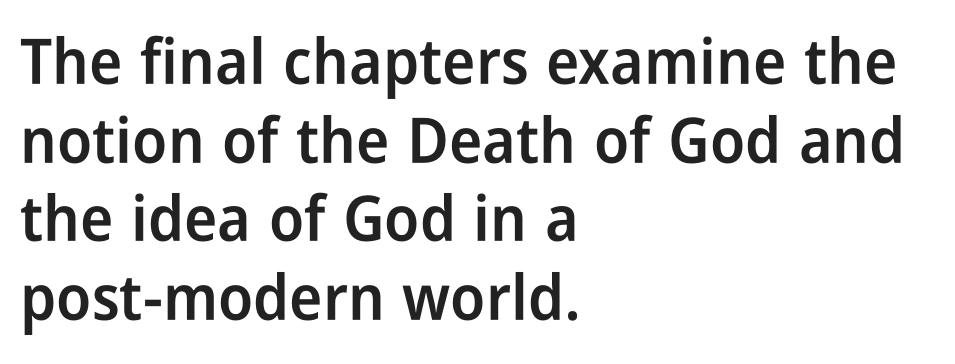
The image shows 63 px semibold, condensed sans-serif type, upright; set left-aligned, normal line spacing (1.25x), normal letter spacing, not underlined; low stroke contrast and a medium x-height.
